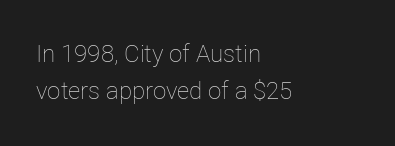
{"italic": "no", "bold": "no", "underline": "no", "align": "left", "line_spacing": "normal", "line_spacing_ratio": 1.53, "letter_spacing": "normal", "letter_spacing_em": 0.0, "glyph_px": 24}
